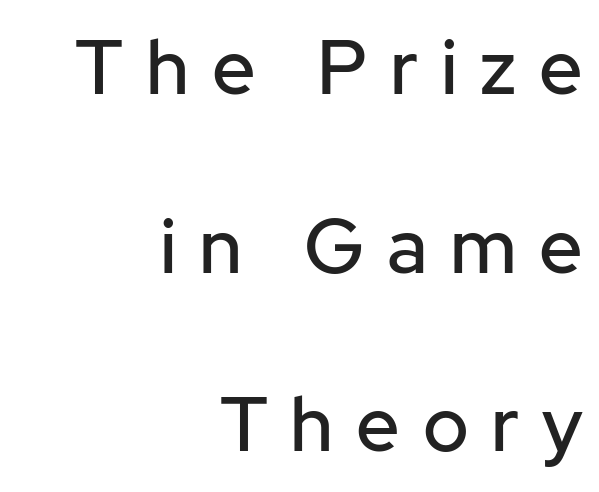
The image shows 76 px sans-serif type, upright; set right-aligned, loose line spacing (2.35x), unusually wide letter spacing (+0.3 em), not underlined; low stroke contrast and a medium x-height.
